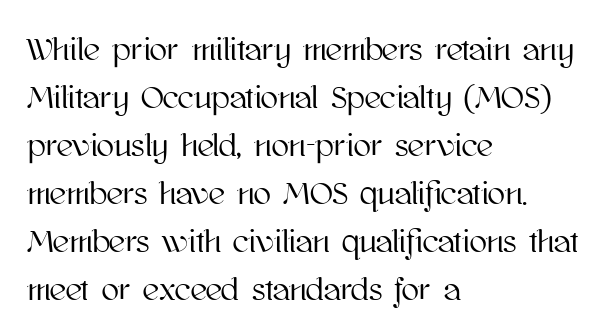
The gap between lines stays unmarked. The paragraph shown leans on its left margin. When letters stand straight like this, we call the style roman or upright. Note the varied advance widths — an 'i' is clearly narrower than an 'm'. Default kerning and tracking; the words read as compact shapes.
